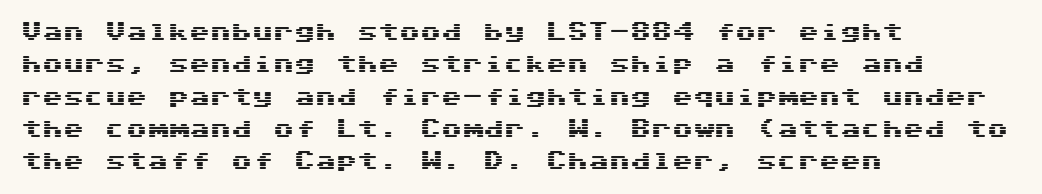
Q: Is the text italic (slanted)? A: No, it is upright.
Q: Is the text underlined? A: No.
Q: How is the paragraph aligned? A: Left-aligned.
Q: Is the spacing between letters normal or unusually wide? A: Normal.
Q: Is the spacing between lines tight, normal or loose? A: Normal.
